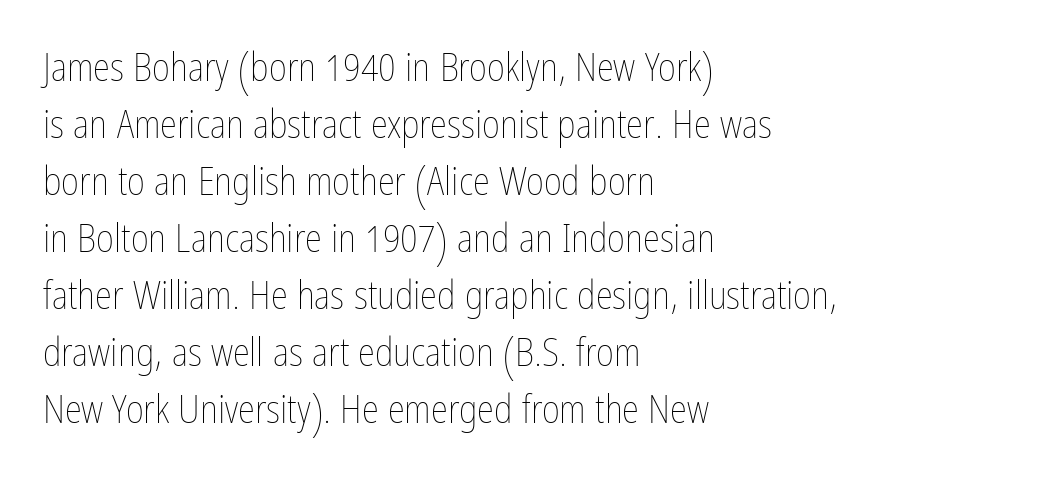
Q: Is the text bold? A: No.
Q: Is the text italic (slanted)? A: No, it is upright.
Q: Is the text underlined? A: No.
Q: How is the paragraph aligned? A: Left-aligned.
Q: Is the spacing between letters normal or unusually wide? A: Normal.
Q: Is the spacing between lines tight, normal or loose? A: Normal.
Q: Width (condensed, normal, or wide)? A: Condensed.
Q: Stroke contrast? A: Low.
Q: x-height? A: Medium.
Q: Monospaced? A: No.
